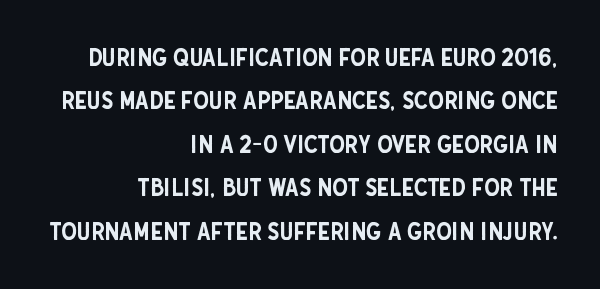
The image shows 25 px text type, upright; set right-aligned, line spacing 1.74x, normal letter spacing, not underlined.
